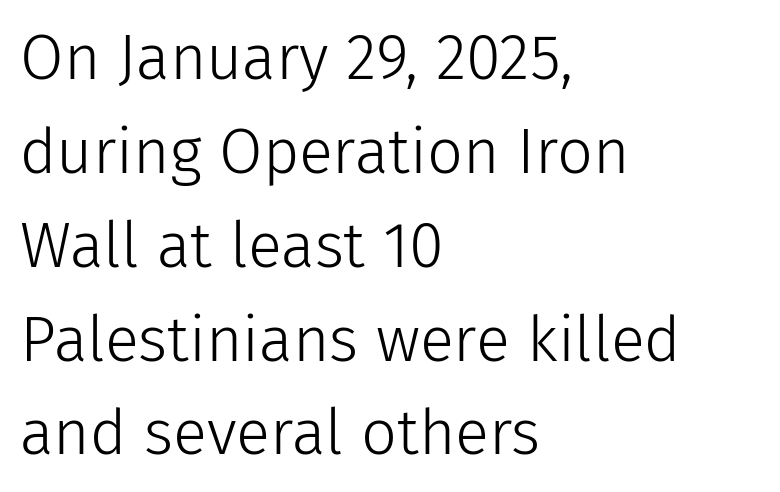
The image shows 63 px light sans-serif type, upright; set left-aligned, normal line spacing (1.49x), normal letter spacing, not underlined; low stroke contrast and a medium x-height.
